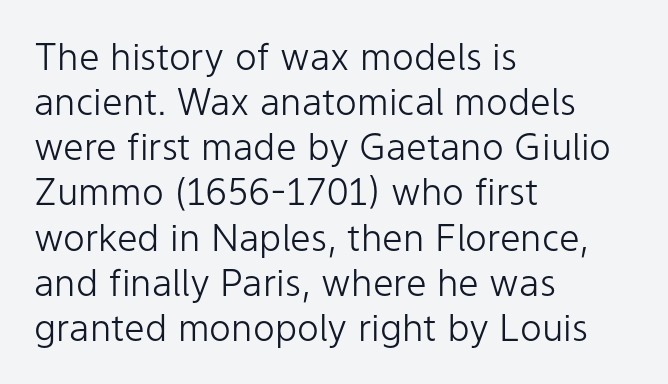
Q: Is the text bold? A: No.
Q: Is the text italic (slanted)? A: No, it is upright.
Q: Is the typeface a serif or a sans-serif typeface? A: Sans-serif.
Q: Is the text underlined? A: No.
Q: How is the paragraph aligned? A: Left-aligned.
Q: Is the spacing between letters normal or unusually wide? A: Normal.
Q: Width (condensed, normal, or wide)? A: Normal.
Q: Stroke contrast? A: Low.
Q: x-height? A: Medium.
Q: Monospaced? A: No.
